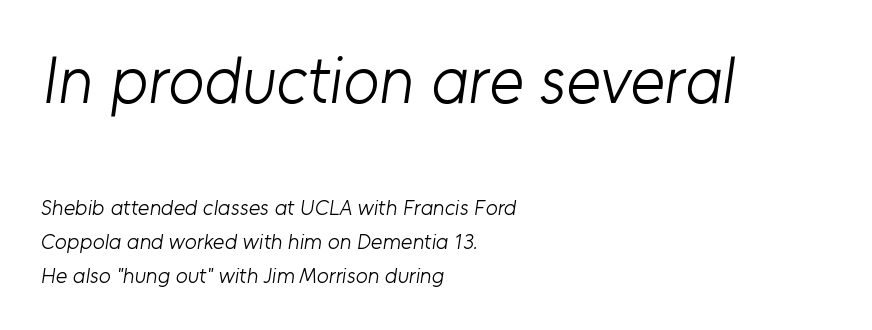
The image shows 66 px light sans-serif type; set left-aligned, normal line spacing (1.54x), normal letter spacing, not underlined; the first (top) block is 3.0x larger; low stroke contrast and a medium x-height.
